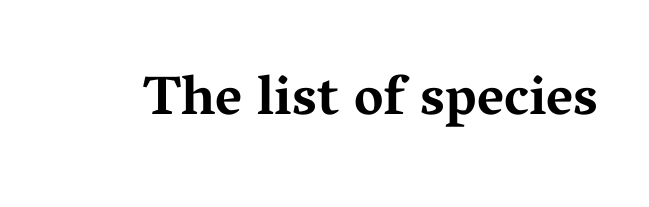
Q: Is the text bold? A: Yes.
Q: Is the text italic (slanted)? A: No, it is upright.
Q: Is the typeface a serif or a sans-serif typeface? A: Serif.
Q: Is the text underlined? A: No.
Q: Is the spacing between letters normal or unusually wide? A: Normal.
Q: Width (condensed, normal, or wide)? A: Wide.
Q: Stroke contrast? A: Medium.
Q: x-height? A: Medium.
Q: Monospaced? A: No.
